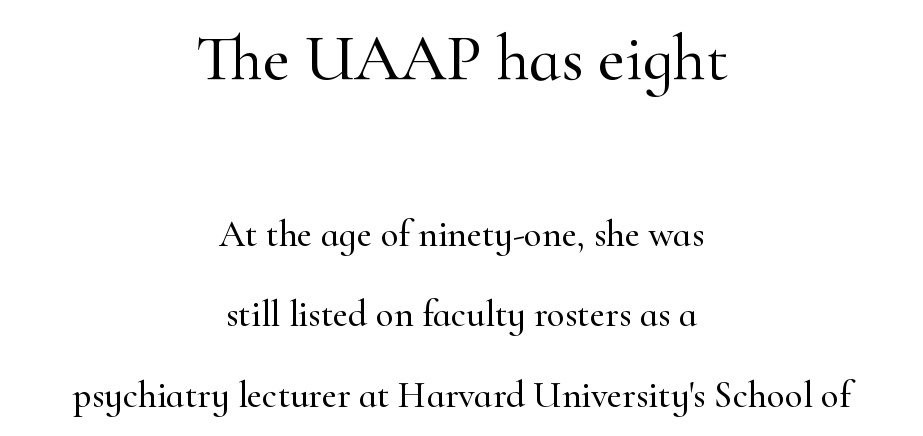
{"serif": "yes", "italic": "no", "width": "normal", "stroke_contrast": "high", "x_height": "small", "monospaced": "no", "underline": "no", "align": "center", "line_spacing": "loose", "line_spacing_ratio": 2.17, "letter_spacing": "normal", "letter_spacing_em": 0.0, "larger_block": "first", "size_ratio": 1.76, "glyph_px": 65}
